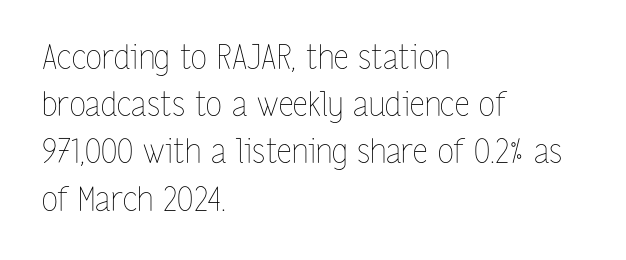
{"italic": "no", "bold": "no", "weight": "thin", "width": "condensed", "stroke_contrast": "low", "x_height": "medium", "monospaced": "no", "underline": "no", "align": "left", "line_spacing": "normal", "line_spacing_ratio": 1.43, "letter_spacing": "normal", "letter_spacing_em": 0.0, "glyph_px": 33}
